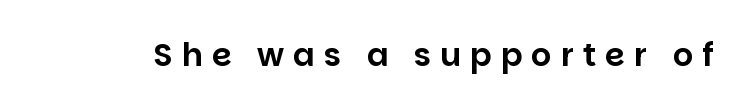
Q: Is the text italic (slanted)? A: No, it is upright.
Q: Is the typeface a serif or a sans-serif typeface? A: Sans-serif.
Q: Is the text underlined? A: No.
Q: Is the spacing between letters normal or unusually wide? A: Unusually wide.
Q: Width (condensed, normal, or wide)? A: Normal.
Q: Stroke contrast? A: Low.
Q: x-height? A: Large.
Q: Monospaced? A: No.
